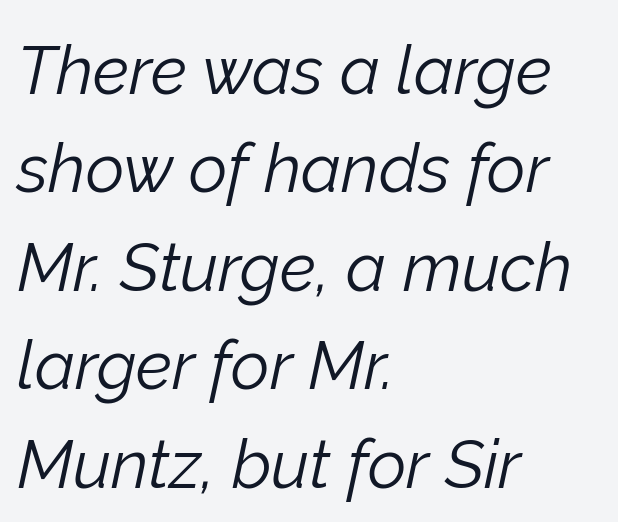
The image shows 67 px light type, italic (leaning right); set left-aligned, normal line spacing (1.47x), normal letter spacing, not underlined; low stroke contrast and a medium x-height.
